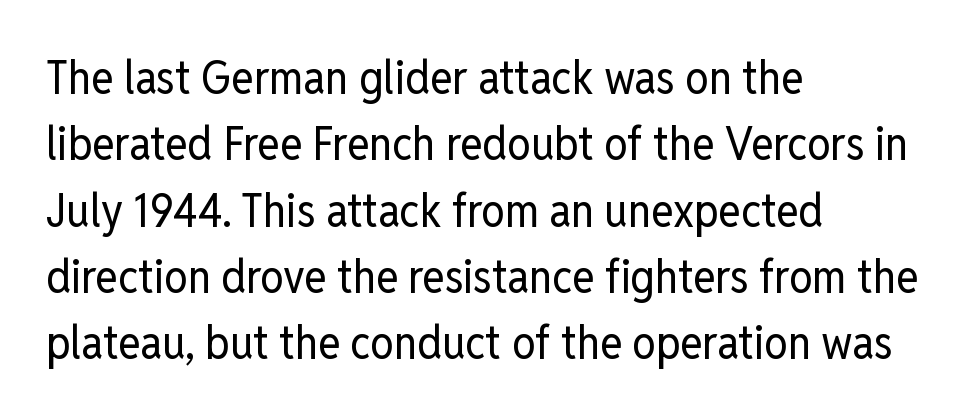
{"serif": "no", "italic": "no", "bold": "no", "weight": "regular", "width": "condensed", "stroke_contrast": "low", "x_height": "medium", "monospaced": "no", "underline": "no", "align": "left", "line_spacing": "normal", "line_spacing_ratio": 1.41, "letter_spacing": "normal", "letter_spacing_em": 0.0, "glyph_px": 47}
